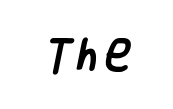
Q: Is the typeface a serif or a sans-serif typeface? A: Sans-serif.
Q: Is the text underlined? A: No.
Q: Width (condensed, normal, or wide)? A: Condensed.
Q: Stroke contrast? A: Low.
Q: x-height? A: Large.
Q: Monospaced? A: No.
